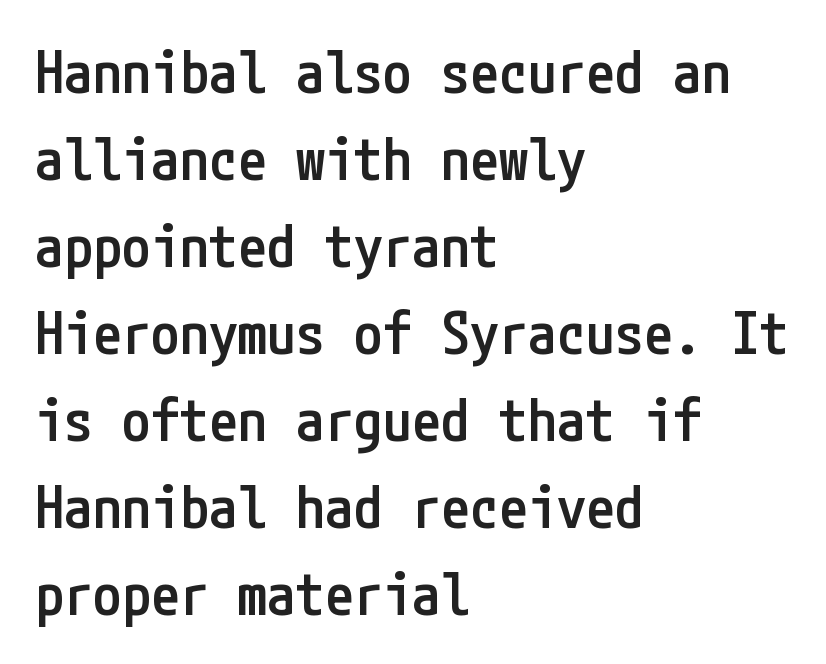
{"serif": "no", "italic": "no", "bold": "semi", "weight": "semibold", "width": "condensed", "stroke_contrast": "low", "x_height": "medium", "underline": "no", "align": "left", "line_spacing": "normal", "line_spacing_ratio": 1.5, "letter_spacing": "normal", "letter_spacing_em": 0.0, "glyph_px": 58}
